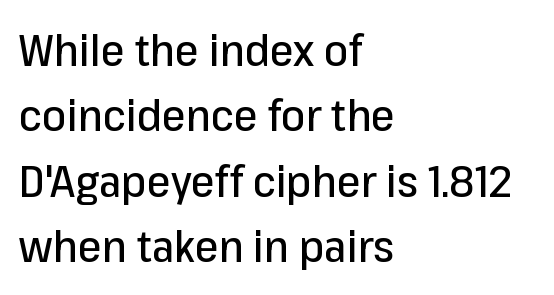
Q: Is the text italic (slanted)? A: No, it is upright.
Q: Is the typeface a serif or a sans-serif typeface? A: Sans-serif.
Q: Is the text underlined? A: No.
Q: How is the paragraph aligned? A: Left-aligned.
Q: Is the spacing between letters normal or unusually wide? A: Normal.
Q: Is the spacing between lines tight, normal or loose? A: Normal.
Q: Width (condensed, normal, or wide)? A: Normal.
Q: Stroke contrast? A: Low.
Q: x-height? A: Medium.
Q: Monospaced? A: No.
